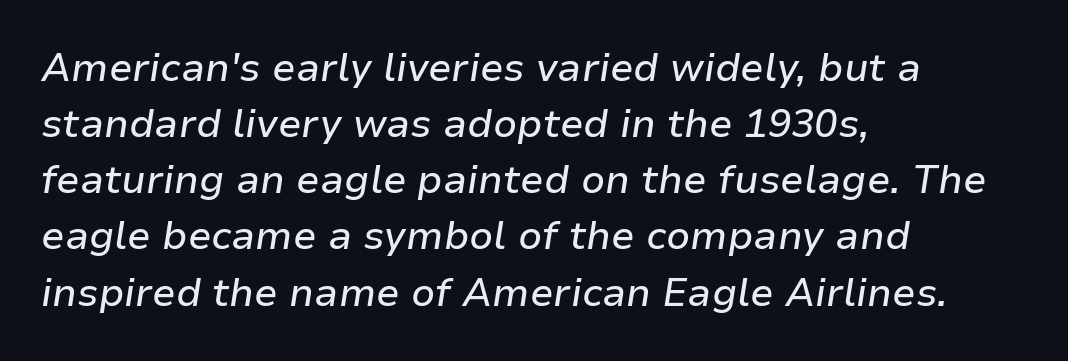
The rag falls on the right side of this text block. The text carries the slant typical of an italic or oblique font. You could not count columns in this text — the font is proportionally spaced. Descenders hang freely into open space. Inter-character spacing is left at the font's built-in metrics.
